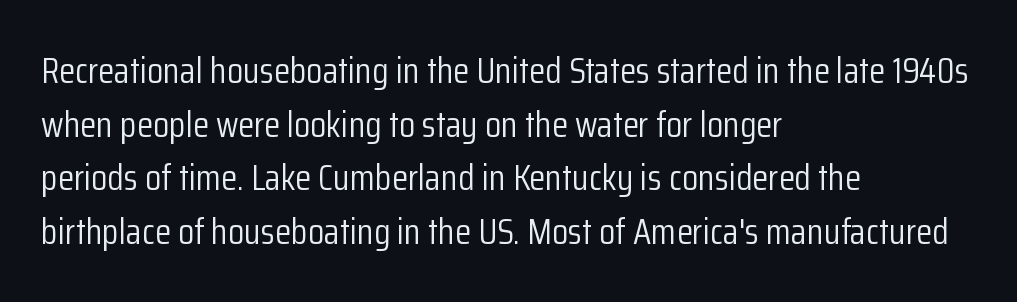
Default kerning and tracking; the words read as compact shapes. Quick note: not italic, upright. Typographically, this falls in the sans-serif category. Short and long lines alike share a common starting point at left. A light-to-regular cut is what we see here.
